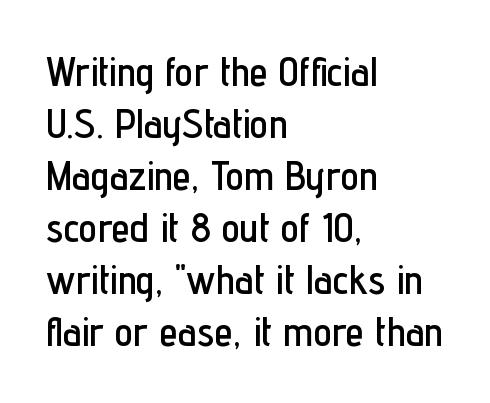
Q: Is the text italic (slanted)? A: No, it is upright.
Q: Is the typeface a serif or a sans-serif typeface? A: Sans-serif.
Q: Is the text underlined? A: No.
Q: How is the paragraph aligned? A: Left-aligned.
Q: Is the spacing between letters normal or unusually wide? A: Normal.
Q: Is the spacing between lines tight, normal or loose? A: Normal.
Q: Width (condensed, normal, or wide)? A: Condensed.
Q: Stroke contrast? A: Low.
Q: x-height? A: Medium.
Q: Monospaced? A: No.
